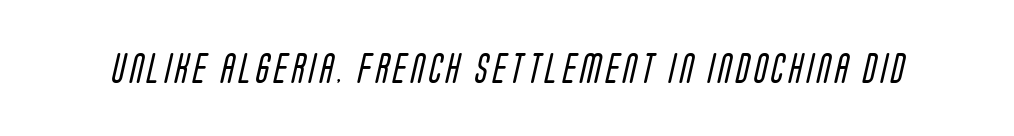
The image shows 30 px regular-weight, condensed sans-serif type; set not underlined; low stroke contrast and a large x-height.
